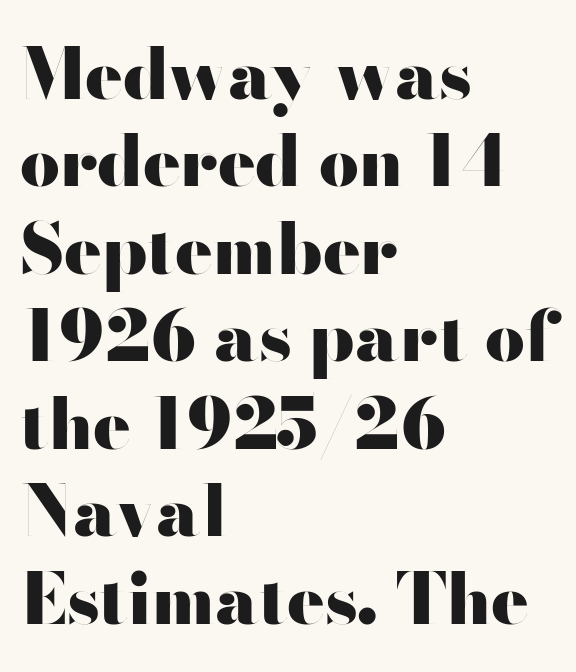
Q: Is the text bold? A: Yes.
Q: Is the text italic (slanted)? A: No, it is upright.
Q: Is the typeface a serif or a sans-serif typeface? A: Serif.
Q: Is the text underlined? A: No.
Q: How is the paragraph aligned? A: Left-aligned.
Q: Is the spacing between letters normal or unusually wide? A: Normal.
Q: Is the spacing between lines tight, normal or loose? A: Normal.
Q: Width (condensed, normal, or wide)? A: Wide.
Q: Stroke contrast? A: High.
Q: x-height? A: Small.
Q: Monospaced? A: No.
